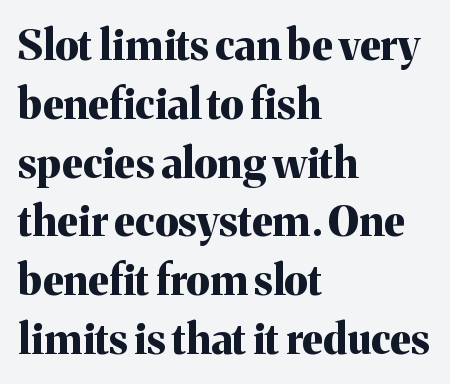
Q: Is the text bold? A: Yes.
Q: Is the text italic (slanted)? A: No, it is upright.
Q: Is the typeface a serif or a sans-serif typeface? A: Serif.
Q: Is the text underlined? A: No.
Q: How is the paragraph aligned? A: Left-aligned.
Q: Is the spacing between letters normal or unusually wide? A: Normal.
Q: Is the spacing between lines tight, normal or loose? A: Normal.
Q: Width (condensed, normal, or wide)? A: Normal.
Q: Stroke contrast? A: Medium.
Q: x-height? A: Medium.
Q: Monospaced? A: No.
